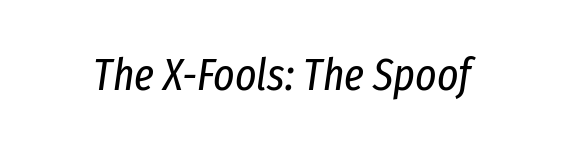
Is the letter spacing exaggerated? No — it looks like the ordinary default. Does the lettering tilt? It does — this is italic. Lines of text with bare space underneath. Is the stroke heavy? The answer is a plain regular-or-lighter. These lines are rendered in a variable-pitch font.
